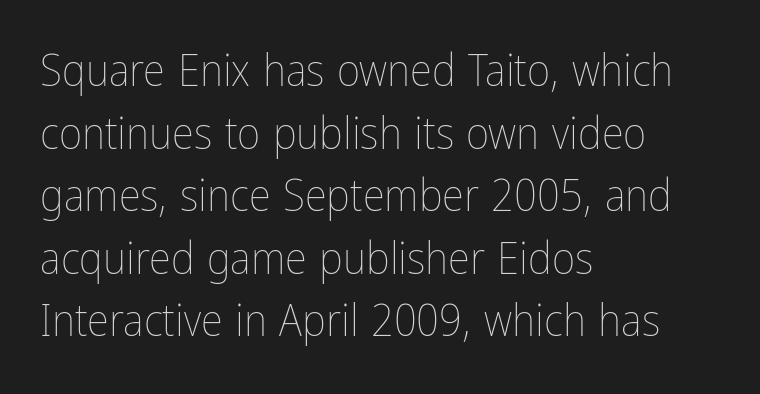
{"italic": "no", "bold": "no", "weight": "thin", "width": "condensed", "stroke_contrast": "low", "x_height": "medium", "monospaced": "no", "underline": "no", "align": "left", "line_spacing": "normal", "line_spacing_ratio": 1.39, "letter_spacing": "normal", "letter_spacing_em": 0.0, "glyph_px": 45}
